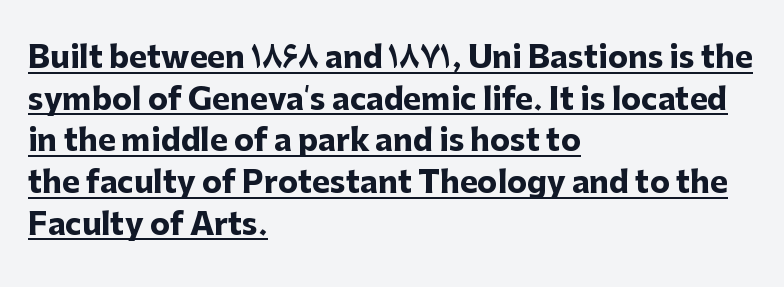
Note the varied advance widths — an 'i' is clearly narrower than an 'm'. The glyphs have the mass of a bold cut. The face used here appears with an underline applied. This is roman type, the default non-slanted kind. Students, note that the glyphs here touch the page at normal intervals.
